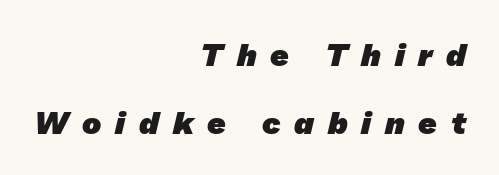
{"serif": "no", "bold": "yes", "weight": "heavy", "width": "normal", "stroke_contrast": "low", "x_height": "medium", "monospaced": "no", "underline": "no", "align": "right", "line_spacing": "loose", "line_spacing_ratio": 2.14, "letter_spacing": "wide", "letter_spacing_em": 0.43, "glyph_px": 32}
